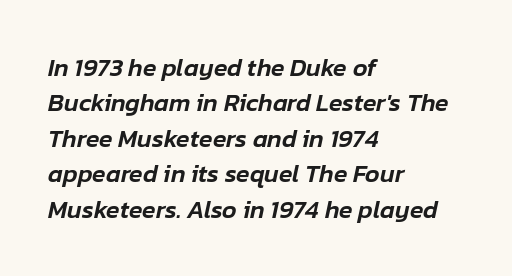
Interline gaps are of average width in this sample. Glyph-to-glyph distance matches everyday printed text. The passage is arranged the way most books set body copy — flush left. The zone under the glyphs is completely vacant.
